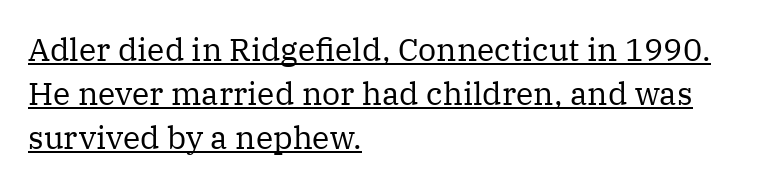
The image shows 32 px regular-weight serif type, upright; set left-aligned, normal line spacing (1.38x), normal letter spacing, underlined; medium stroke contrast and a medium x-height.
